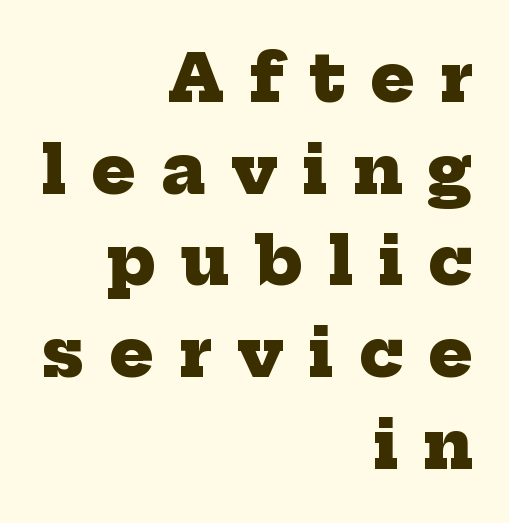
Q: Is the text bold? A: Yes.
Q: Is the typeface a serif or a sans-serif typeface? A: Serif.
Q: Is the text underlined? A: No.
Q: How is the paragraph aligned? A: Right-aligned.
Q: Is the spacing between letters normal or unusually wide? A: Unusually wide.
Q: Is the spacing between lines tight, normal or loose? A: Normal.
Q: Width (condensed, normal, or wide)? A: Normal.
Q: Stroke contrast? A: Low.
Q: x-height? A: Medium.
Q: Monospaced? A: No.
